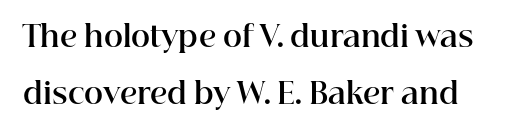
Q: Is the text bold? A: Yes.
Q: Is the text italic (slanted)? A: No, it is upright.
Q: Is the typeface a serif or a sans-serif typeface? A: Serif.
Q: Is the text underlined? A: No.
Q: Is the spacing between letters normal or unusually wide? A: Normal.
Q: Is the spacing between lines tight, normal or loose? A: Loose.
Q: Width (condensed, normal, or wide)? A: Normal.
Q: Stroke contrast? A: High.
Q: x-height? A: Medium.
Q: Monospaced? A: No.
